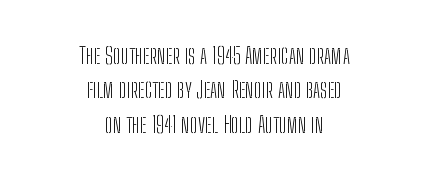
The vertical gap from one line to the next is medium. The letterforms sit at book weight or below. The compositor balanced each line on the midline. This sample uses plain, unmodified letter spacing. The lettering holds an erect, upright posture throughout. Each row of text sits above clean, open space.
